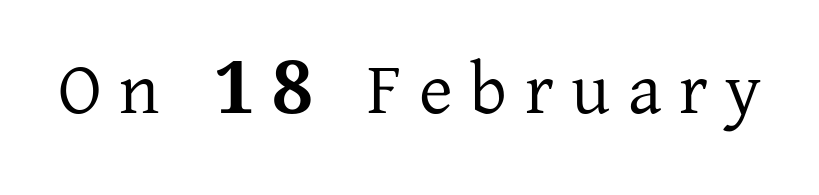
The image shows 73 px serif type, upright; set unusually wide letter spacing (+0.24 em), not underlined; low stroke contrast and a medium x-height.
